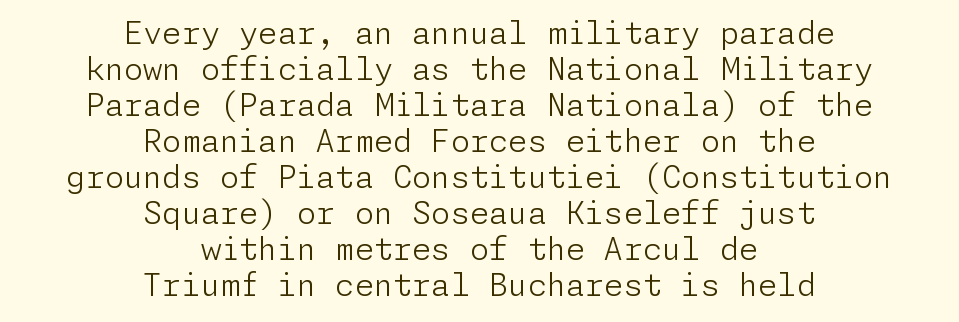
{"serif": "no", "italic": "no", "bold": "no", "weight": "light", "width": "normal", "stroke_contrast": "low", "x_height": "medium", "underline": "no", "align": "center", "line_spacing_ratio": 1.16, "letter_spacing": "normal", "letter_spacing_em": 0.0, "glyph_px": 31}
